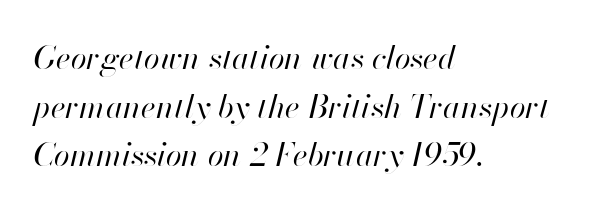
Q: Is the text bold? A: No.
Q: Is the text italic (slanted)? A: Yes, it leans right by about 13 degrees.
Q: Is the text underlined? A: No.
Q: How is the paragraph aligned? A: Left-aligned.
Q: Is the spacing between letters normal or unusually wide? A: Normal.
Q: Is the spacing between lines tight, normal or loose? A: Normal.
Q: Width (condensed, normal, or wide)? A: Normal.
Q: Stroke contrast? A: High.
Q: x-height? A: Small.
Q: Monospaced? A: No.
